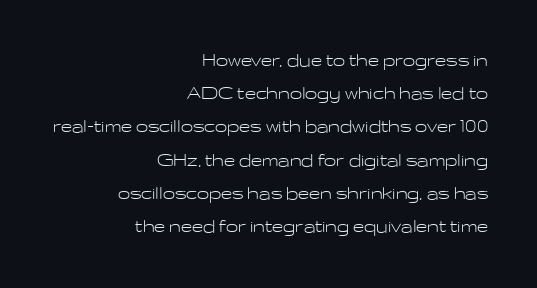
The image shows 22 px text type, upright; set right-aligned, normal line spacing (1.51x), normal letter spacing, not underlined.
